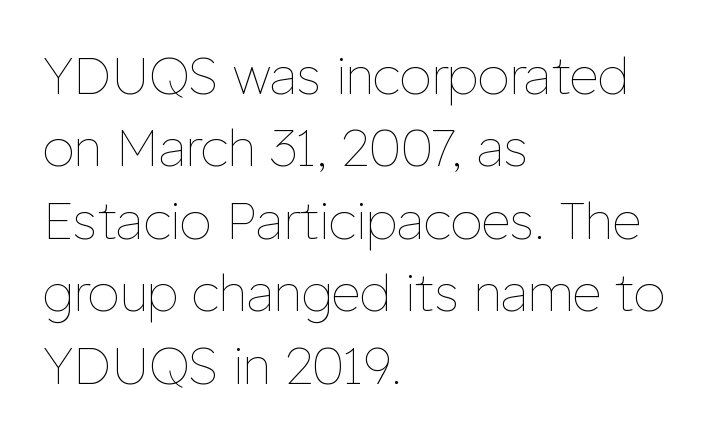
Q: Is the text bold? A: No.
Q: Is the text italic (slanted)? A: No, it is upright.
Q: Is the text underlined? A: No.
Q: How is the paragraph aligned? A: Left-aligned.
Q: Is the spacing between letters normal or unusually wide? A: Normal.
Q: Is the spacing between lines tight, normal or loose? A: Normal.
Q: Width (condensed, normal, or wide)? A: Normal.
Q: Stroke contrast? A: Low.
Q: x-height? A: Medium.
Q: Monospaced? A: No.
